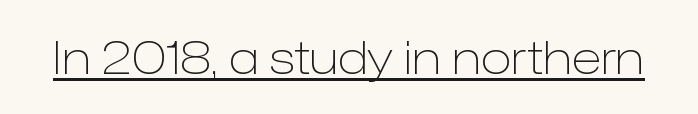
Q: Is the text bold? A: No.
Q: Is the text italic (slanted)? A: No, it is upright.
Q: Is the typeface a serif or a sans-serif typeface? A: Sans-serif.
Q: Is the text underlined? A: Yes.
Q: Is the spacing between letters normal or unusually wide? A: Normal.
Q: Width (condensed, normal, or wide)? A: Normal.
Q: Stroke contrast? A: Low.
Q: x-height? A: Medium.
Q: Monospaced? A: No.
